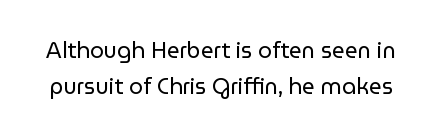
{"italic": "no", "bold": "no", "underline": "no", "line_spacing": "normal", "line_spacing_ratio": 1.63, "letter_spacing": "normal", "letter_spacing_em": 0.0, "glyph_px": 22}
